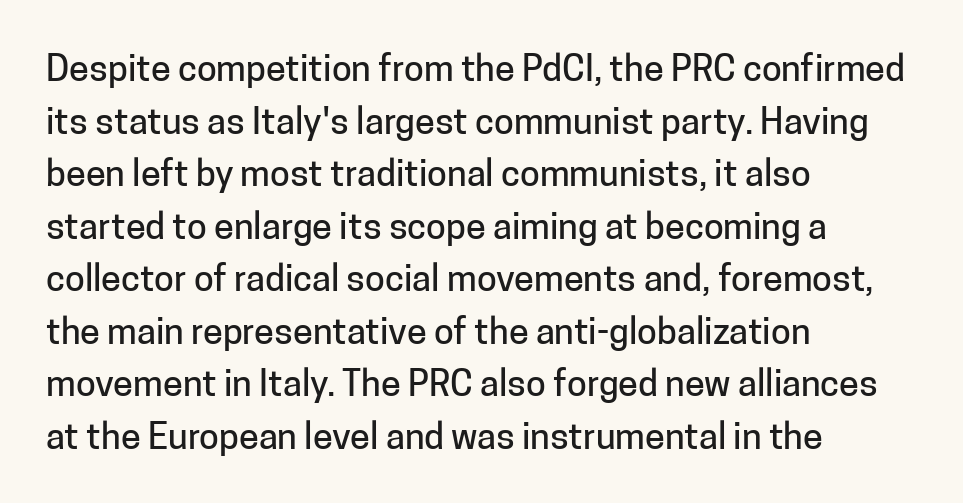
{"serif": "no", "italic": "no", "width": "normal", "stroke_contrast": "low", "x_height": "medium", "monospaced": "no", "underline": "no", "align": "left", "line_spacing": "normal", "line_spacing_ratio": 1.46, "letter_spacing": "normal", "letter_spacing_em": 0.0, "glyph_px": 36}
